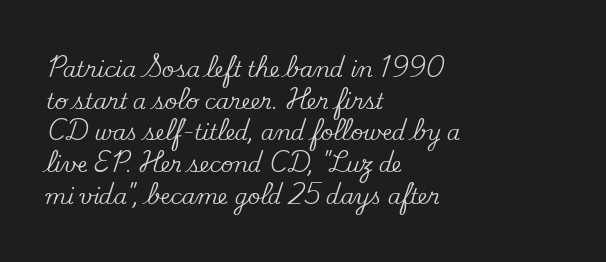
{"underline": "no", "align": "left", "line_spacing": "normal", "line_spacing_ratio": 1.51, "letter_spacing": "normal", "letter_spacing_em": 0.0, "glyph_px": 21}
